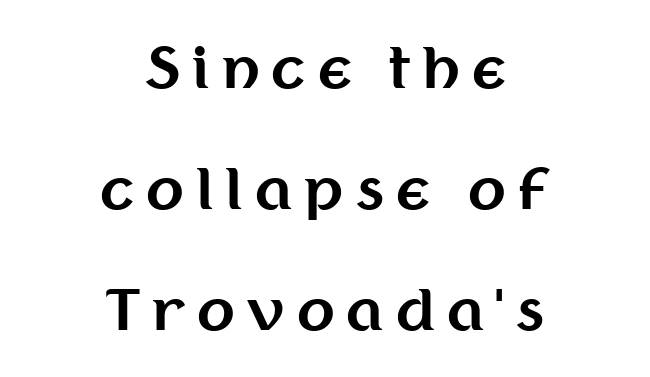
{"serif": "no", "italic": "no", "bold": "yes", "weight": "bold", "width": "normal", "stroke_contrast": "medium", "x_height": "medium", "monospaced": "no", "underline": "no", "align": "center", "line_spacing": "loose", "line_spacing_ratio": 2.2, "letter_spacing": "wide", "letter_spacing_em": 0.22, "glyph_px": 55}
